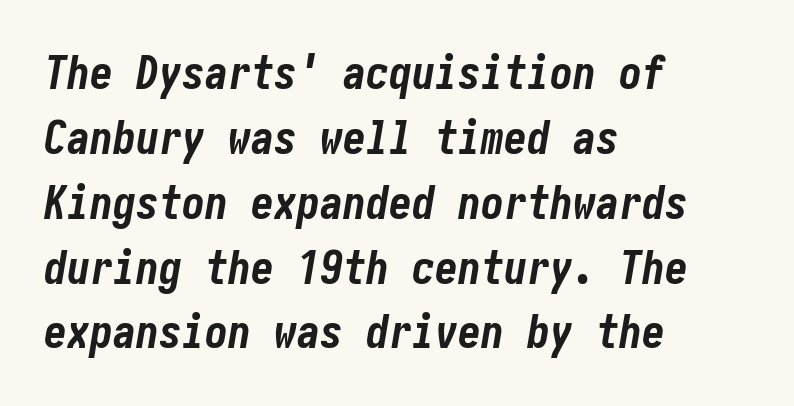
The image shows 46 px bold, condensed type, italic (leaning right); set left-aligned, normal line spacing (1.41x), normal letter spacing, not underlined; low stroke contrast and a medium x-height.
